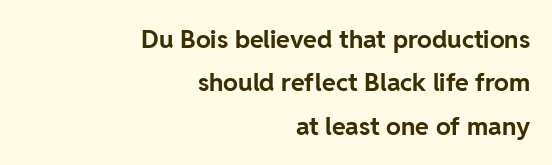
Q: Is the text bold? A: Yes.
Q: Is the text italic (slanted)? A: No, it is upright.
Q: Is the text underlined? A: No.
Q: How is the paragraph aligned? A: Right-aligned.
Q: Is the spacing between letters normal or unusually wide? A: Normal.
